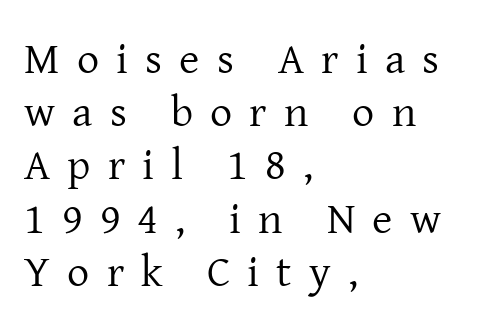
The weight would be labelled regular, book, light, or lighter still. This sample has the flowing, uneven cadence of proportional lettering. Glance below the letters and you will spot only blank space. Does extra space separate the letters? Yes, quite a lot of it. The lettering holds an erect, upright posture throughout. Unlike a clean sans, this face finishes its strokes with serifs.
